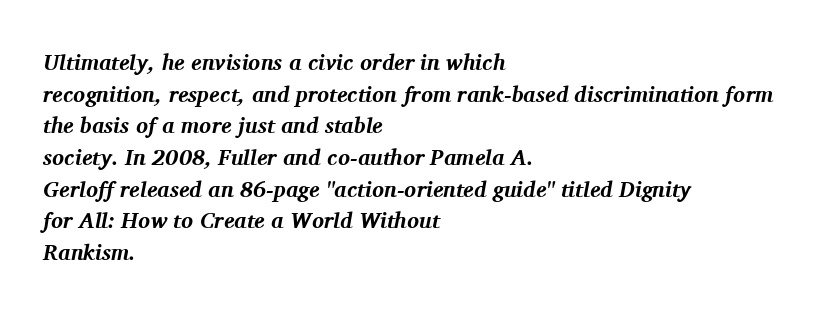
{"italic": "yes", "lean": "right", "slant_degrees": 11, "bold": "yes", "underline": "no", "align": "left", "line_spacing": "normal", "line_spacing_ratio": 1.44, "letter_spacing": "normal", "letter_spacing_em": 0.0, "glyph_px": 22}
